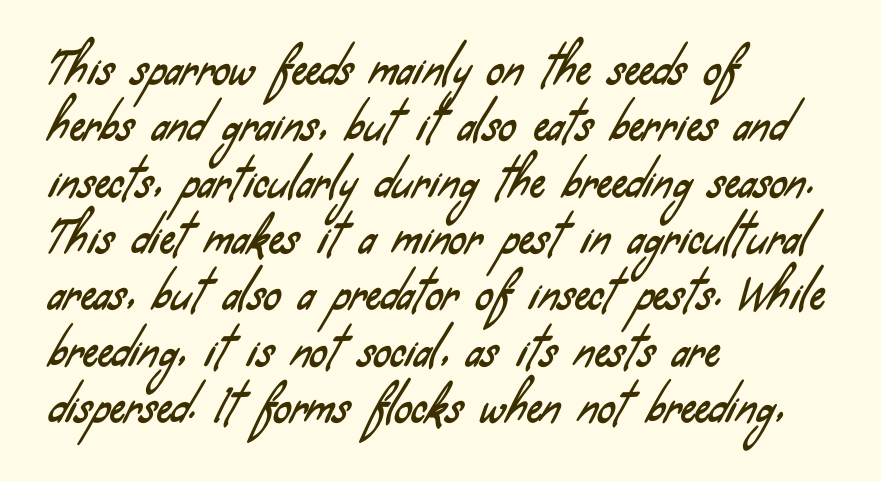
{"serif": "no", "width": "condensed", "stroke_contrast": "low", "x_height": "small", "monospaced": "no", "underline": "no", "align": "left", "line_spacing": "normal", "line_spacing_ratio": 1.31, "letter_spacing": "normal", "letter_spacing_em": 0.0, "glyph_px": 43}
